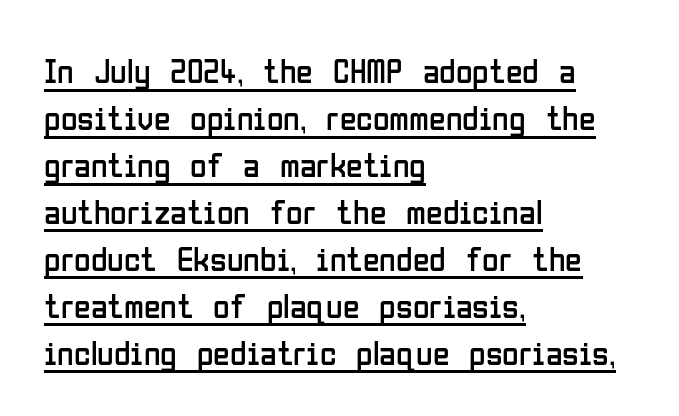
The image shows 34 px regular-weight, condensed sans-serif type, upright; set left-aligned, normal line spacing (1.38x), normal letter spacing, underlined; low stroke contrast and a medium x-height.
